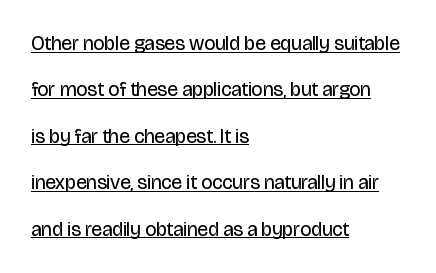
These lines were composed using upright roman letters. Teacher's note: observe the even left margin — that is flush-left alignment. This rendering features underlined lettering. There is no visible air inserted between adjacent glyphs.
